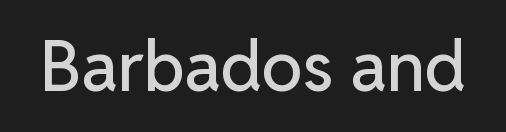
The image shows 69 px sans-serif type, upright; set normal letter spacing, not underlined; low stroke contrast and a medium x-height.
